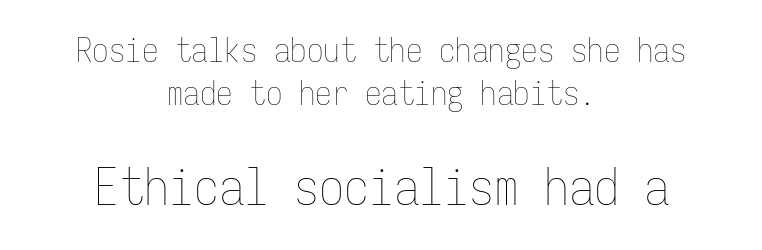
The image shows 50 px thin, condensed type, upright, monospaced; set centered, normal line spacing (1.3x), normal letter spacing, not underlined; the second (bottom) block is 1.52x larger; low stroke contrast and a medium x-height.
